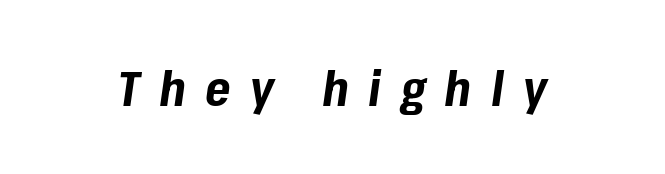
The image shows 49 px bold type, italic (leaning right); set unusually wide letter spacing (+0.39 em), not underlined; low stroke contrast and a medium x-height.
